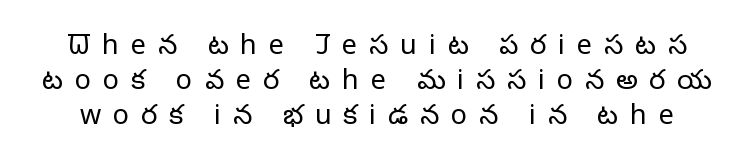
Q: Is the text bold? A: No.
Q: Is the text italic (slanted)? A: No, it is upright.
Q: Is the text underlined? A: No.
Q: Is the spacing between letters normal or unusually wide? A: Unusually wide.
Q: Is the spacing between lines tight, normal or loose? A: Normal.
